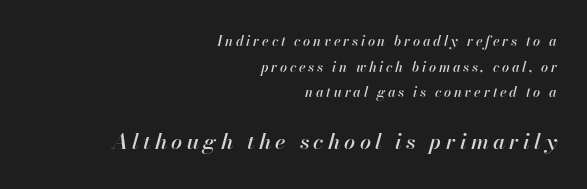
{"italic": "yes", "lean": "right", "slant_degrees": 13, "underline": "no", "align": "right", "line_spacing_ratio": 1.83, "larger_block": "second", "size_ratio": 1.57, "glyph_px": 22}
